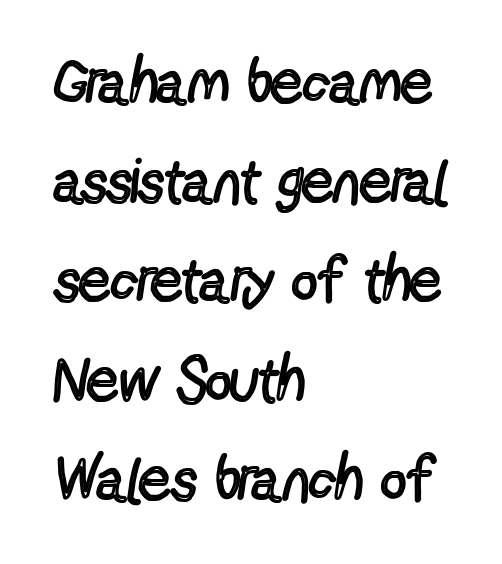
Q: Is the text bold? A: No.
Q: Is the typeface a serif or a sans-serif typeface? A: Sans-serif.
Q: Is the text underlined? A: No.
Q: How is the paragraph aligned? A: Left-aligned.
Q: Is the spacing between letters normal or unusually wide? A: Normal.
Q: Is the spacing between lines tight, normal or loose? A: Normal.
Q: Width (condensed, normal, or wide)? A: Condensed.
Q: x-height? A: Medium.
Q: Monospaced? A: No.
